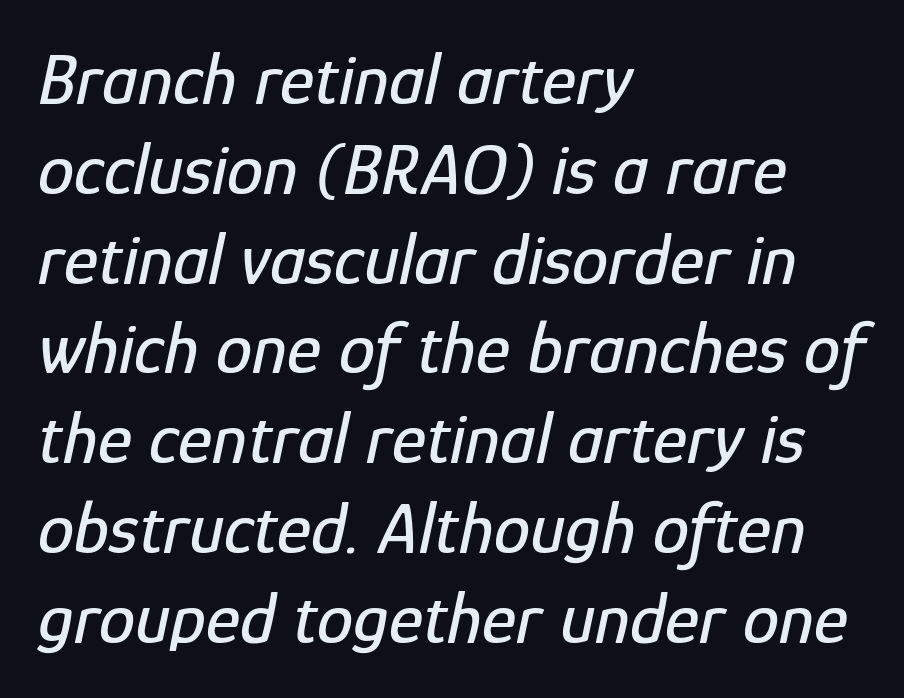
The image shows 73 px condensed type, italic (leaning right); set left-aligned, line spacing 1.23x, normal letter spacing, not underlined; low stroke contrast and a medium x-height.
